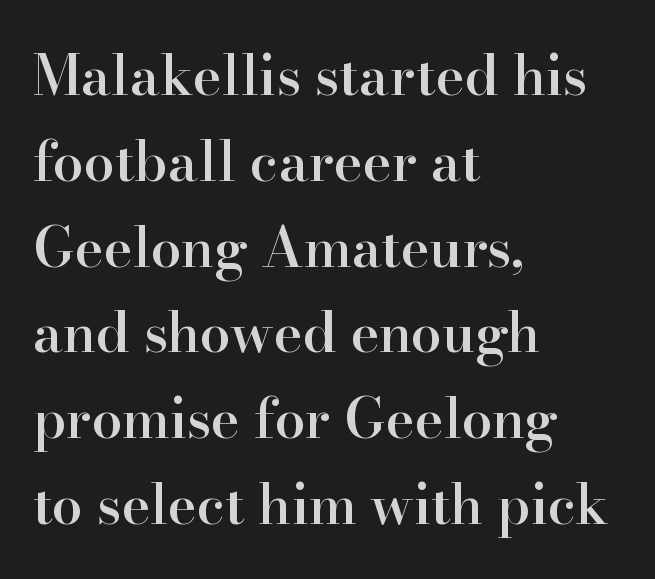
Q: Is the text bold? A: Semi-bold.
Q: Is the text italic (slanted)? A: No, it is upright.
Q: Is the typeface a serif or a sans-serif typeface? A: Serif.
Q: Is the text underlined? A: No.
Q: How is the paragraph aligned? A: Left-aligned.
Q: Is the spacing between letters normal or unusually wide? A: Normal.
Q: Is the spacing between lines tight, normal or loose? A: Normal.
Q: Width (condensed, normal, or wide)? A: Normal.
Q: Stroke contrast? A: High.
Q: x-height? A: Small.
Q: Monospaced? A: No.
